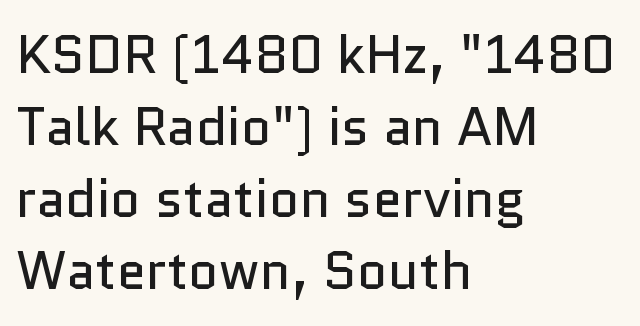
A roman cut, with each character standing at attention. Honestly, the letter spacing is just normal — you wouldn't notice it. Baseline-to-baseline distance is the conventional proportion of letter height. Unlike a traditional serif, this face leaves its strokes unadorned. Leftover space on each line is placed entirely after the last word. Here the designer chose a conventional face with non-uniform glyph widths.
